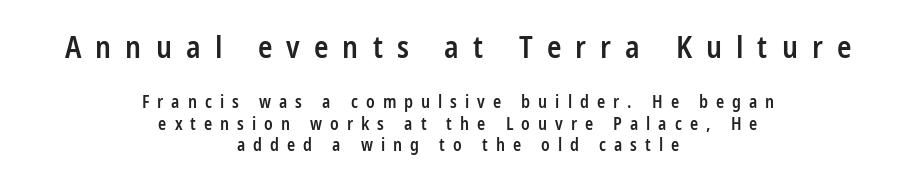
A typesetter would call this heavily tracked-out type. Of the two passages, the one on top uses the larger point size. Tall strokes in this sample are plumb rather than angled. The lines in this sample share a center point and differ in where they start and stop.
